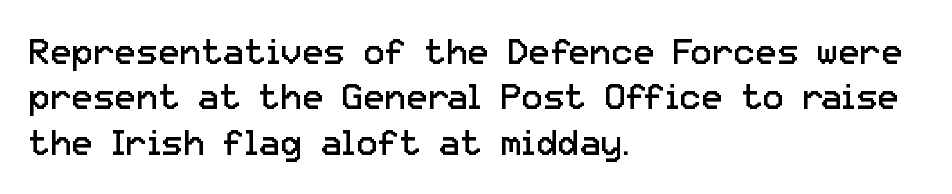
Q: Is the text bold? A: No.
Q: Is the text italic (slanted)? A: No, it is upright.
Q: Is the typeface a serif or a sans-serif typeface? A: Sans-serif.
Q: Is the text underlined? A: No.
Q: How is the paragraph aligned? A: Left-aligned.
Q: Is the spacing between letters normal or unusually wide? A: Normal.
Q: Is the spacing between lines tight, normal or loose? A: Normal.
Q: Width (condensed, normal, or wide)? A: Normal.
Q: Stroke contrast? A: Low.
Q: x-height? A: Medium.
Q: Monospaced? A: No.
